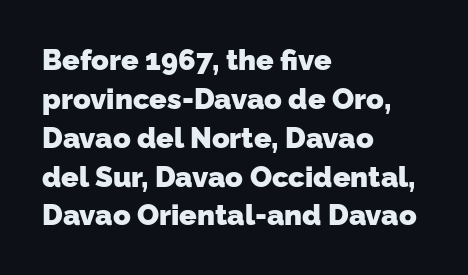
Clear beneath every line of the passage. You could not count columns in this text — the font is proportionally spaced. The space between consecutive lines is moderate. A student would call this left alignment; a typographer would say flush left, rag right. Notice how thick the strokes are: this is what a full bold looks like. This sample uses a sans-serif face.
